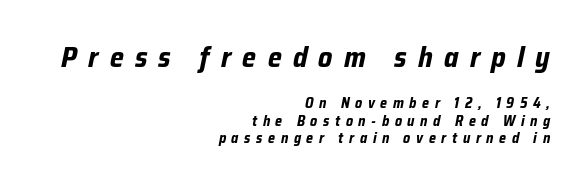
The image shows 28 px bold type, italic (leaning right); set right-aligned, normal line spacing (1.25x), unusually wide letter spacing (+0.4 em), not underlined; the first (top) block is 2.0x larger; low stroke contrast and a medium x-height.
